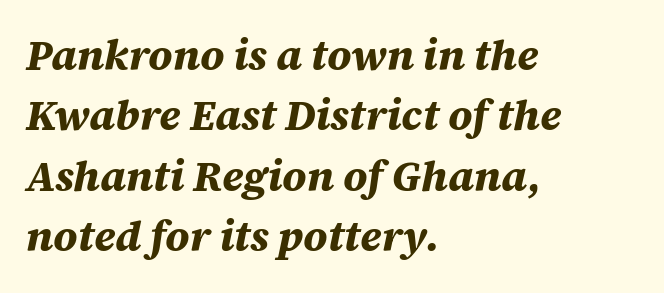
The image shows 42 px bold type, italic (leaning right); set left-aligned, normal line spacing (1.44x), normal letter spacing, not underlined; medium stroke contrast and a large x-height.
